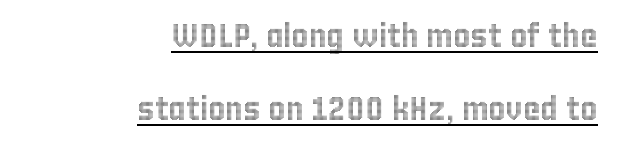
Vertically, the passage feels expansive, rows floating well apart. Spacing between characters is what you'd get straight out of the box. Rendered with straight, roman letterforms. Looks like regular typesetting: each glyph gets only the width it needs. A flush-right, rag-left setting is used for this passage.
